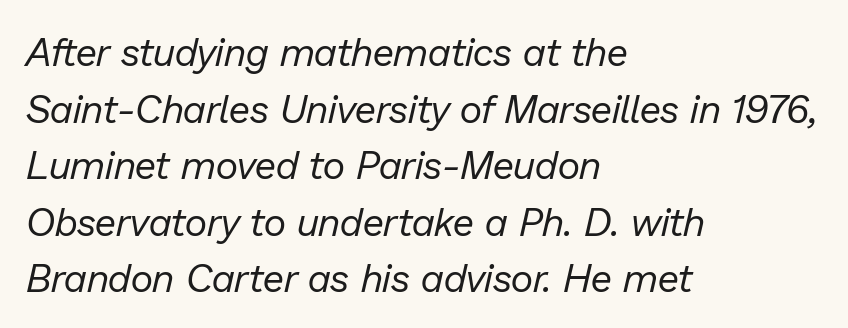
The image shows 39 px regular-weight type, italic (leaning right); set left-aligned, normal line spacing (1.45x), normal letter spacing, not underlined; low stroke contrast and a medium x-height.
